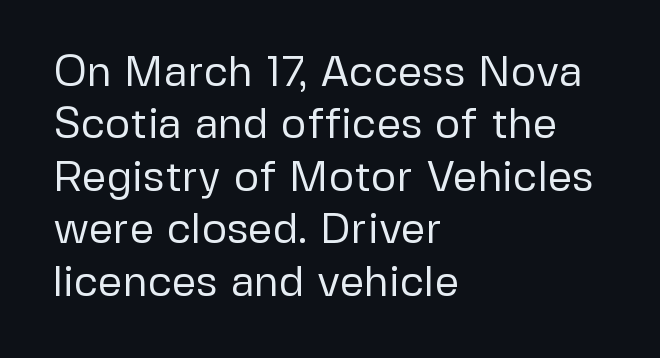
{"serif": "no", "italic": "no", "bold": "no", "weight": "regular", "width": "normal", "stroke_contrast": "low", "x_height": "medium", "monospaced": "no", "underline": "no", "align": "left", "line_spacing_ratio": 1.22, "letter_spacing": "normal", "letter_spacing_em": 0.0, "glyph_px": 43}
